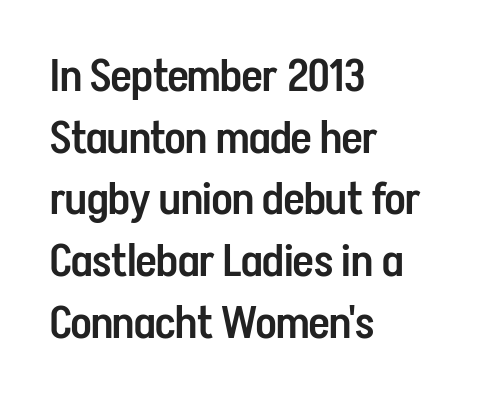
Q: Is the text bold? A: Semi-bold.
Q: Is the text italic (slanted)? A: No, it is upright.
Q: Is the typeface a serif or a sans-serif typeface? A: Sans-serif.
Q: Is the text underlined? A: No.
Q: How is the paragraph aligned? A: Left-aligned.
Q: Is the spacing between letters normal or unusually wide? A: Normal.
Q: Is the spacing between lines tight, normal or loose? A: Normal.
Q: Width (condensed, normal, or wide)? A: Condensed.
Q: Stroke contrast? A: Low.
Q: x-height? A: Medium.
Q: Monospaced? A: No.
